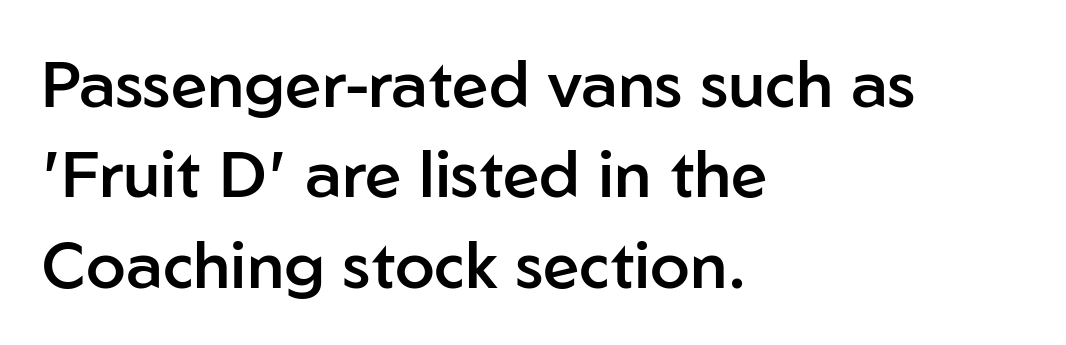
Q: Is the text bold? A: Semi-bold.
Q: Is the text italic (slanted)? A: No, it is upright.
Q: Is the typeface a serif or a sans-serif typeface? A: Sans-serif.
Q: Is the text underlined? A: No.
Q: How is the paragraph aligned? A: Left-aligned.
Q: Is the spacing between letters normal or unusually wide? A: Normal.
Q: Is the spacing between lines tight, normal or loose? A: Normal.
Q: Width (condensed, normal, or wide)? A: Normal.
Q: Stroke contrast? A: Low.
Q: x-height? A: Medium.
Q: Monospaced? A: No.
